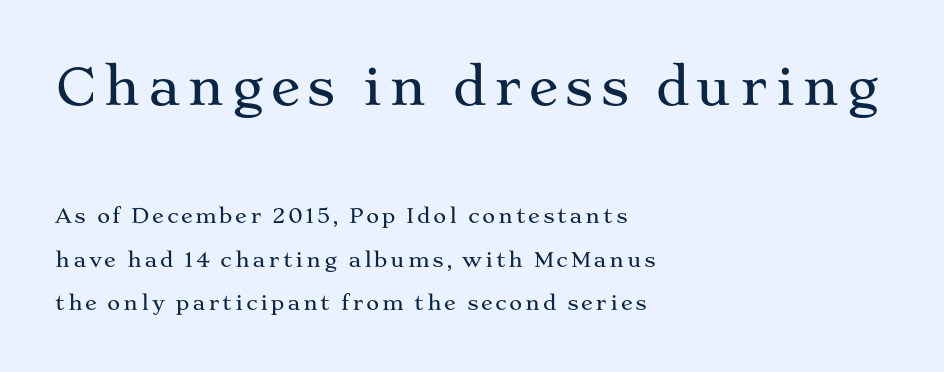
{"serif": "yes", "italic": "no", "width": "wide", "stroke_contrast": "medium", "x_height": "medium", "monospaced": "no", "underline": "no", "align": "left", "line_spacing": "loose", "line_spacing_ratio": 2.17, "larger_block": "first", "size_ratio": 2.5, "glyph_px": 50}
